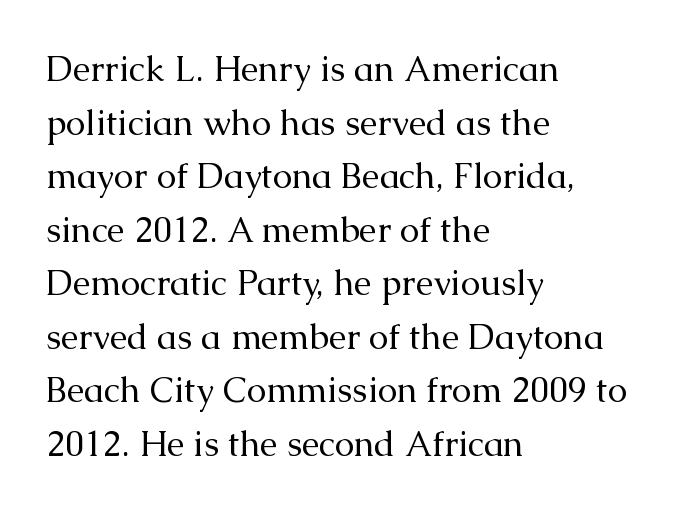
What's the leading like? Ordinary, nothing unusual. Weight: in the light-to-regular range. Casual observation: everything's shoved over to the left. Underline: absent. Here the glyphs are tracked normally, forming tight word shapes.
